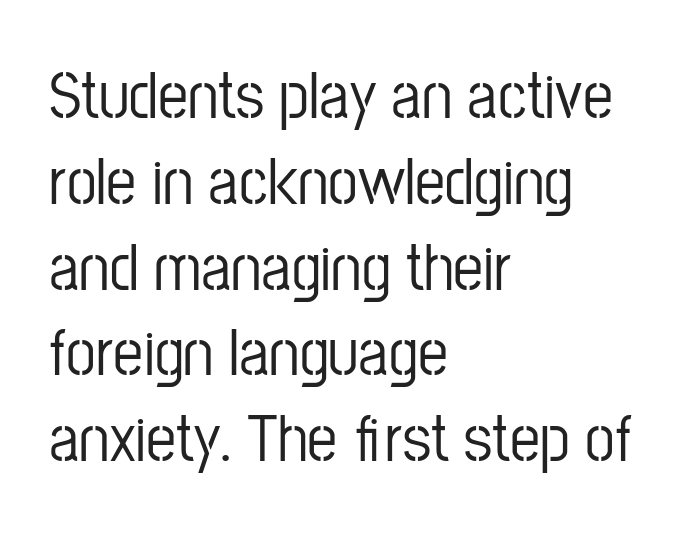
The image shows 67 px condensed sans-serif type, upright; set left-aligned, normal line spacing (1.28x), normal letter spacing, not underlined; low stroke contrast and a medium x-height.
